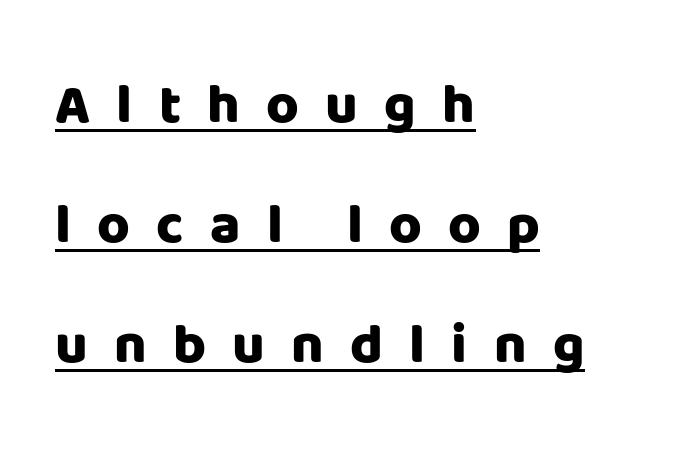
Q: Is the text bold? A: Yes.
Q: Is the text italic (slanted)? A: No, it is upright.
Q: Is the typeface a serif or a sans-serif typeface? A: Sans-serif.
Q: Is the text underlined? A: Yes.
Q: How is the paragraph aligned? A: Left-aligned.
Q: Is the spacing between letters normal or unusually wide? A: Unusually wide.
Q: Is the spacing between lines tight, normal or loose? A: Loose.
Q: Width (condensed, normal, or wide)? A: Normal.
Q: Stroke contrast? A: Low.
Q: x-height? A: Large.
Q: Monospaced? A: No.
